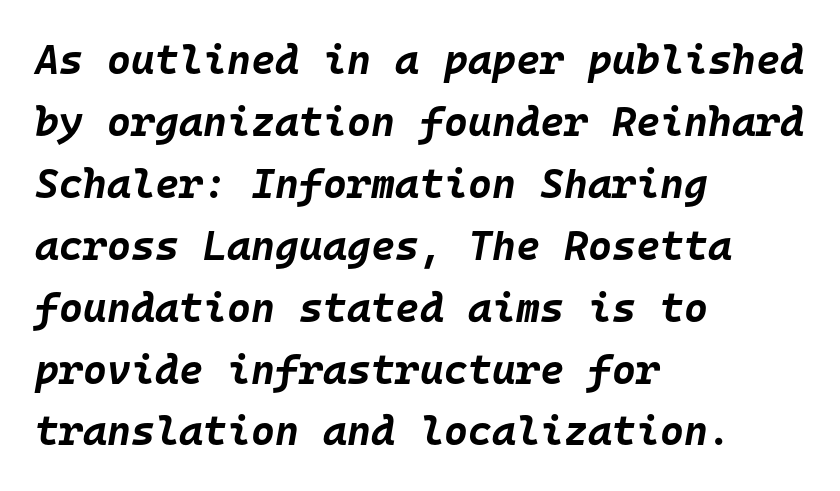
The space between consecutive lines is moderate. It's the slanting kind of type. This sample uses plain, unmodified letter spacing. Emphasis by weight is at full strength: bold. The lines in this sample share a left origin and differ only in where they stop.
